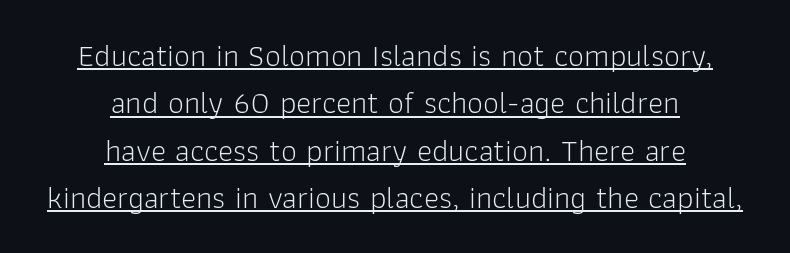
{"serif": "no", "italic": "no", "bold": "no", "weight": "light", "width": "normal", "stroke_contrast": "low", "x_height": "medium", "monospaced": "no", "underline": "yes", "align": "center", "line_spacing": "normal", "line_spacing_ratio": 1.48, "letter_spacing": "normal", "letter_spacing_em": 0.0, "glyph_px": 32}
